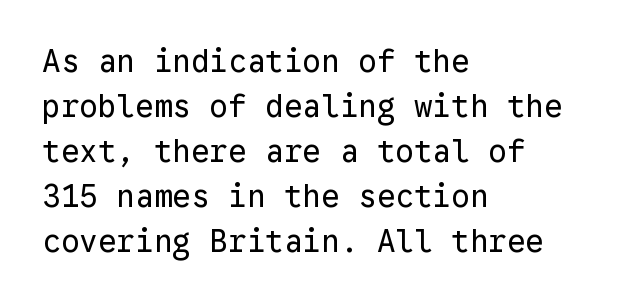
{"serif": "no", "italic": "no", "bold": "no", "weight": "regular", "width": "normal", "stroke_contrast": "low", "x_height": "medium", "monospaced": "yes", "underline": "no", "align": "left", "line_spacing": "normal", "line_spacing_ratio": 1.45, "letter_spacing": "normal", "letter_spacing_em": 0.0, "glyph_px": 31}
